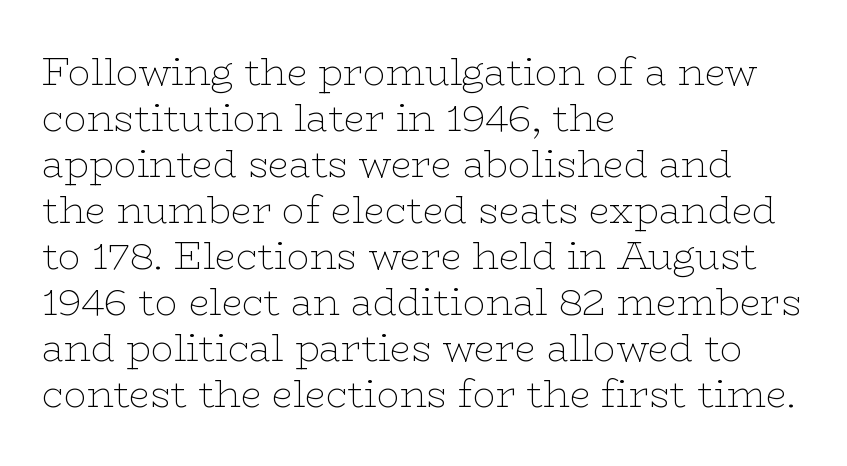
The image shows 38 px thin, wide serif type, upright; set left-aligned, line spacing 1.21x, normal letter spacing, not underlined; low stroke contrast and a medium x-height.
